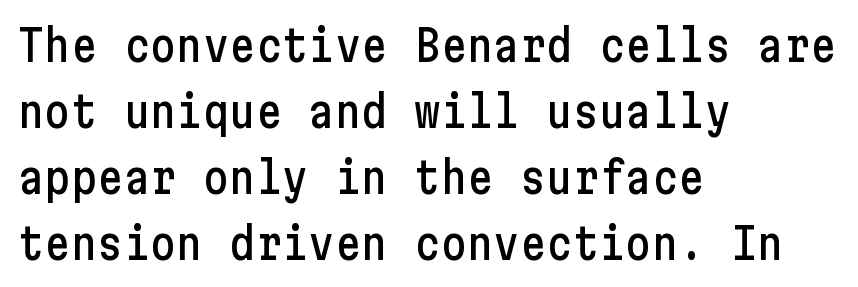
Q: Is the text italic (slanted)? A: No, it is upright.
Q: Is the typeface a serif or a sans-serif typeface? A: Sans-serif.
Q: Is the text underlined? A: No.
Q: How is the paragraph aligned? A: Left-aligned.
Q: Is the spacing between letters normal or unusually wide? A: Normal.
Q: Is the spacing between lines tight, normal or loose? A: Normal.
Q: Width (condensed, normal, or wide)? A: Condensed.
Q: Stroke contrast? A: Low.
Q: x-height? A: Medium.
